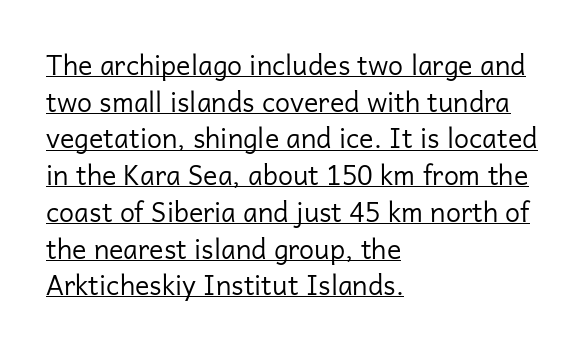
Q: Is the text bold? A: No.
Q: Is the text italic (slanted)? A: No, it is upright.
Q: Is the text underlined? A: Yes.
Q: How is the paragraph aligned? A: Left-aligned.
Q: Is the spacing between letters normal or unusually wide? A: Normal.
Q: Is the spacing between lines tight, normal or loose? A: Normal.
